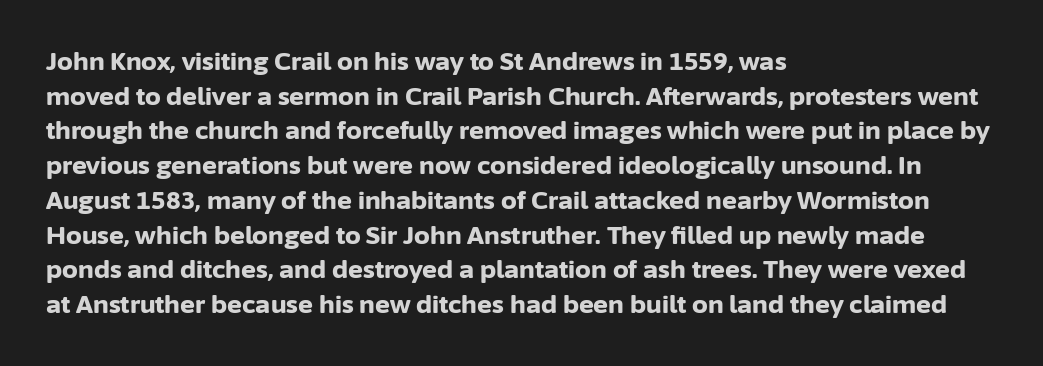
{"italic": "no", "bold": "yes", "underline": "no", "align": "left", "line_spacing": "normal", "line_spacing_ratio": 1.39, "letter_spacing": "normal", "letter_spacing_em": 0.0, "glyph_px": 25}
